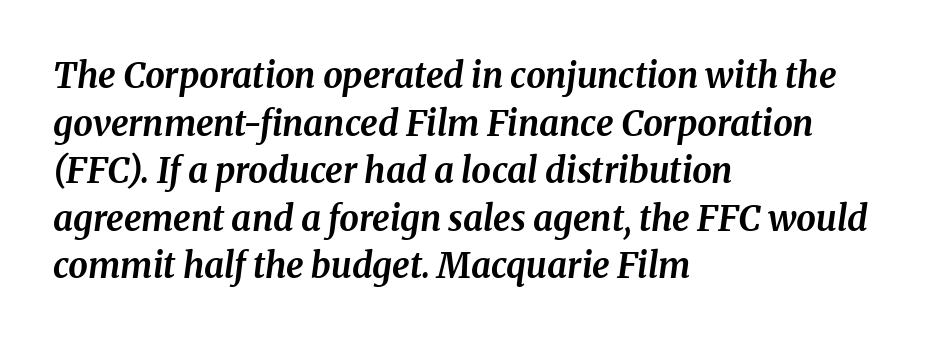
{"italic": "yes", "lean": "right", "slant_degrees": 8, "bold": "yes", "weight": "bold", "width": "normal", "stroke_contrast": "medium", "x_height": "medium", "monospaced": "no", "underline": "no", "align": "left", "line_spacing": "normal", "line_spacing_ratio": 1.36, "letter_spacing": "normal", "letter_spacing_em": 0.0, "glyph_px": 35}
